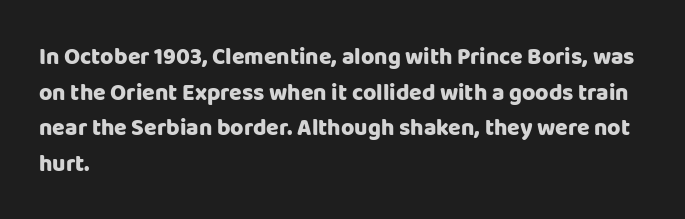
{"italic": "no", "bold": "yes", "underline": "no", "align": "left", "line_spacing": "normal", "line_spacing_ratio": 1.55, "letter_spacing": "normal", "letter_spacing_em": 0.0, "glyph_px": 23}
